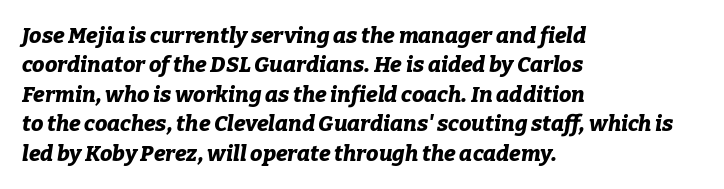
Vertically, the passage feels balanced, rows spaced as you'd expect. Compared with ordinary roman type, these characters are visibly tilted. One-word summary of the alignment: left. Strokes here are thick enough to call this a true bold. You could call the tracking neutral — neither tight nor loose. The glyphs are unaccompanied by any horizontal stroke below them.
